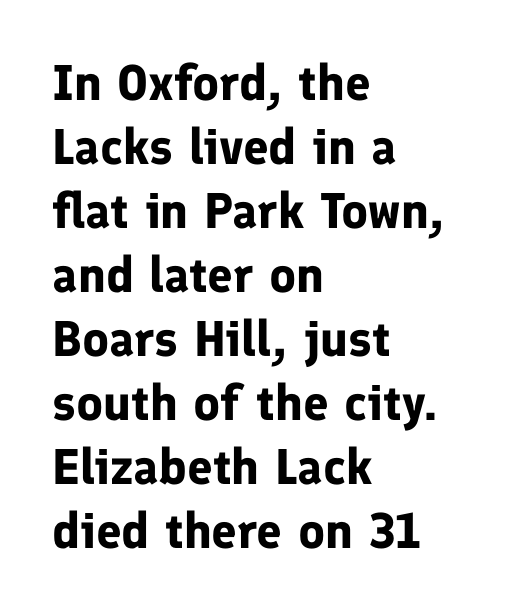
Q: Is the text bold? A: Yes.
Q: Is the text italic (slanted)? A: No, it is upright.
Q: Is the typeface a serif or a sans-serif typeface? A: Sans-serif.
Q: Is the text underlined? A: No.
Q: How is the paragraph aligned? A: Left-aligned.
Q: Is the spacing between letters normal or unusually wide? A: Normal.
Q: Is the spacing between lines tight, normal or loose? A: Normal.
Q: Width (condensed, normal, or wide)? A: Normal.
Q: Stroke contrast? A: Low.
Q: x-height? A: Medium.
Q: Monospaced? A: No.
